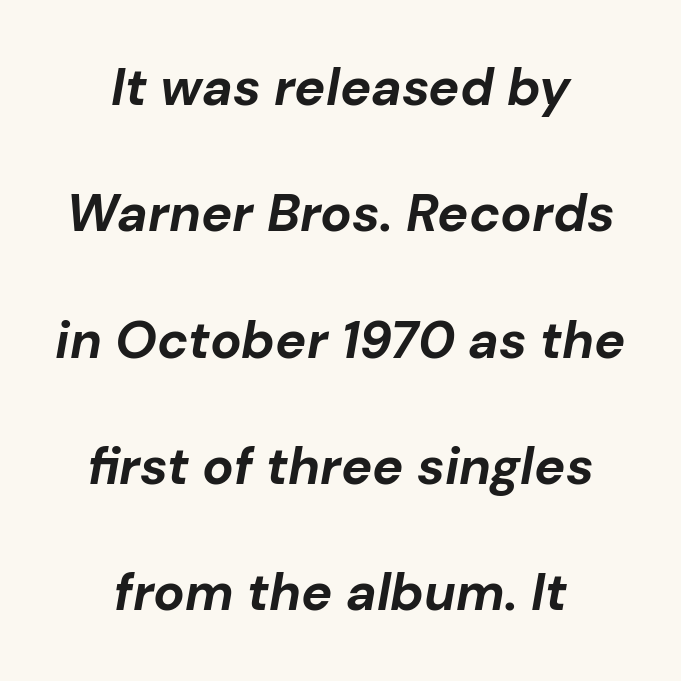
The image shows 52 px bold type, italic (leaning right); set centered, loose line spacing (2.43x), normal letter spacing, not underlined; low stroke contrast and a medium x-height.
